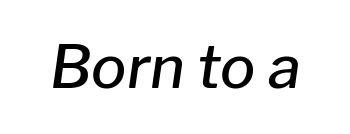
{"italic": "yes", "lean": "right", "slant_degrees": 8, "bold": "semi", "weight": "semibold", "width": "normal", "stroke_contrast": "low", "x_height": "medium", "monospaced": "no", "underline": "no", "letter_spacing": "normal", "letter_spacing_em": 0.0, "glyph_px": 59}
